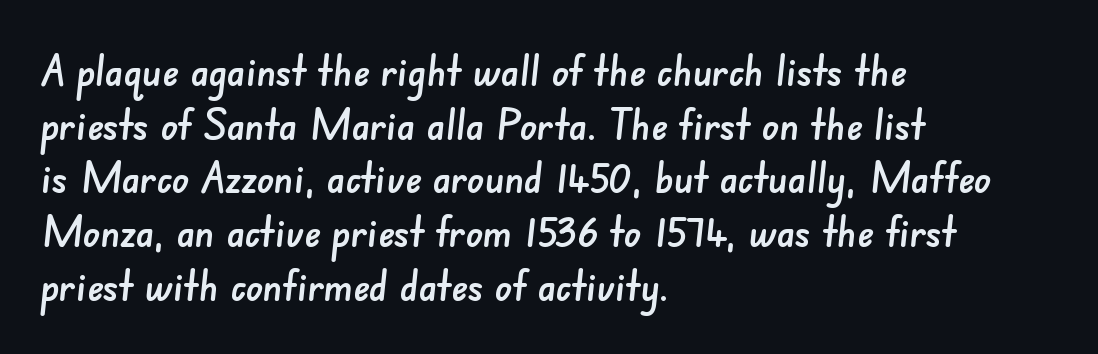
Q: Is the typeface a serif or a sans-serif typeface? A: Sans-serif.
Q: Is the text underlined? A: No.
Q: How is the paragraph aligned? A: Left-aligned.
Q: Is the spacing between letters normal or unusually wide? A: Normal.
Q: Is the spacing between lines tight, normal or loose? A: Normal.
Q: Width (condensed, normal, or wide)? A: Normal.
Q: Stroke contrast? A: Low.
Q: x-height? A: Small.
Q: Monospaced? A: No.
